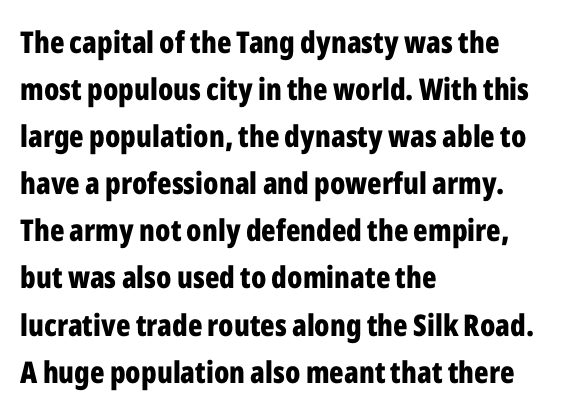
Q: Is the text bold? A: Yes.
Q: Is the text italic (slanted)? A: No, it is upright.
Q: Is the typeface a serif or a sans-serif typeface? A: Sans-serif.
Q: Is the text underlined? A: No.
Q: How is the paragraph aligned? A: Left-aligned.
Q: Is the spacing between letters normal or unusually wide? A: Normal.
Q: Is the spacing between lines tight, normal or loose? A: Normal.
Q: Width (condensed, normal, or wide)? A: Condensed.
Q: Stroke contrast? A: Low.
Q: x-height? A: Medium.
Q: Monospaced? A: No.
